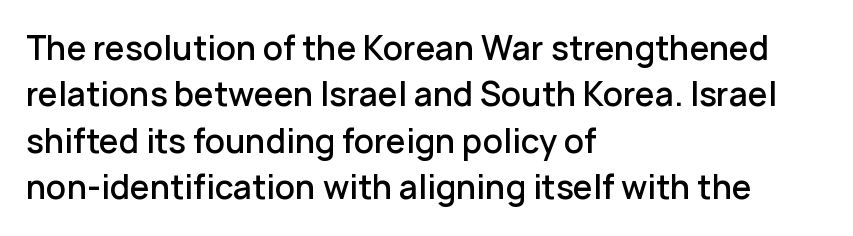
The image shows 32 px semibold sans-serif type, upright; set left-aligned, normal line spacing (1.45x), normal letter spacing, not underlined; low stroke contrast and a medium x-height.
